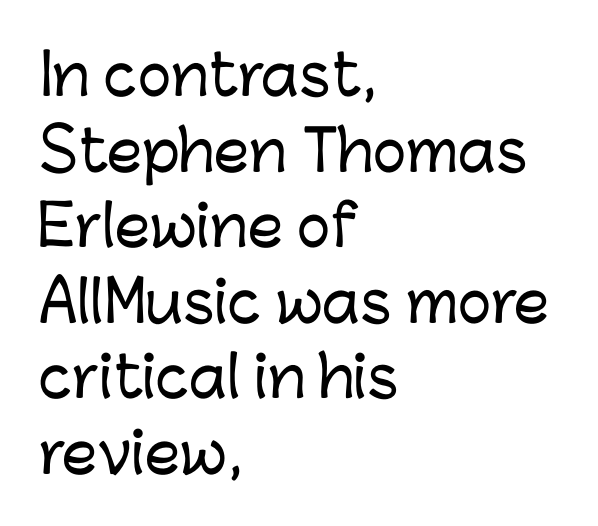
The letters advance in unequal steps, a hallmark of proportional type. Line starts are locked; line ends wander. The gap between lines stays unmarked. Tall strokes in this sample are plumb rather than angled.
